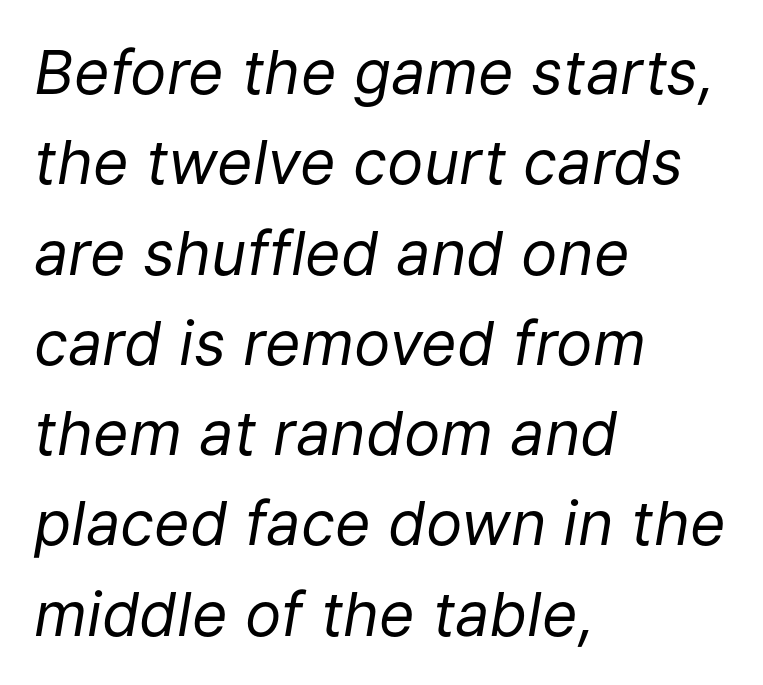
The image shows 61 px regular-weight type, italic (leaning right); set left-aligned, normal line spacing (1.48x), normal letter spacing, not underlined; low stroke contrast and a medium x-height.
